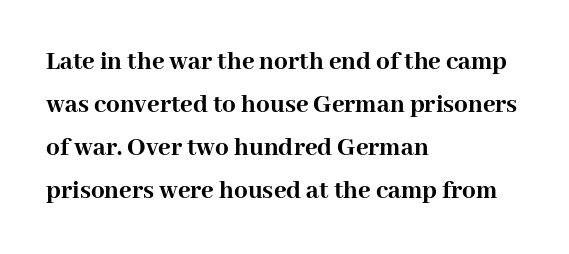
Q: Is the text bold? A: Yes.
Q: Is the text italic (slanted)? A: No, it is upright.
Q: Is the text underlined? A: No.
Q: How is the paragraph aligned? A: Left-aligned.
Q: Is the spacing between letters normal or unusually wide? A: Normal.
Q: Is the spacing between lines tight, normal or loose? A: Normal.
